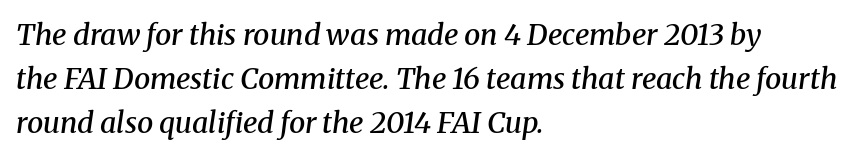
The image shows 29 px semibold serif type, italic (leaning right); set left-aligned, normal line spacing (1.51x), normal letter spacing, not underlined; medium stroke contrast and a medium x-height.
